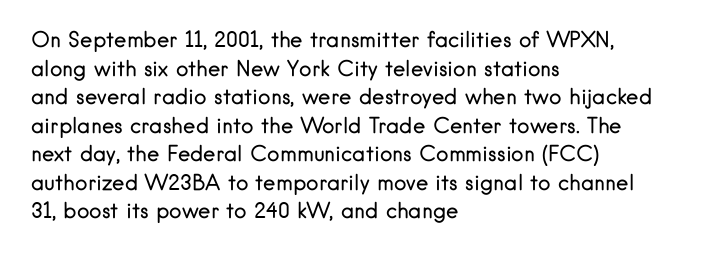
{"italic": "no", "bold": "no", "underline": "no", "align": "left", "line_spacing": "normal", "line_spacing_ratio": 1.36, "letter_spacing": "normal", "letter_spacing_em": 0.0, "glyph_px": 21}
